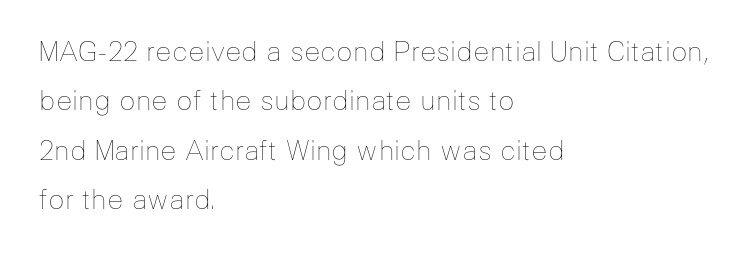
The image shows 27 px text type, upright; set left-aligned, line spacing 1.83x, normal letter spacing, not underlined.
